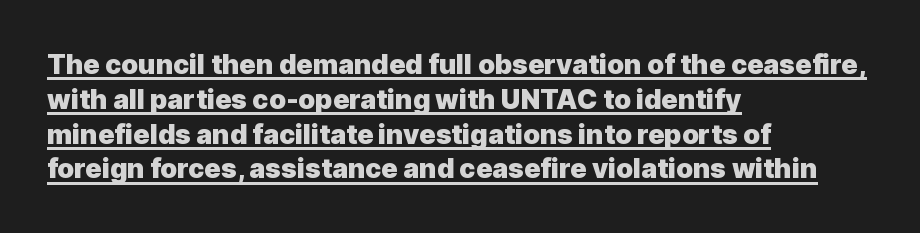
The image shows 27 px bold type, upright; set left-aligned, normal line spacing (1.29x), normal letter spacing, underlined.
